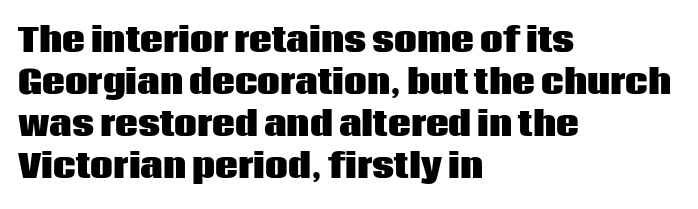
Leading matches the norm, producing a regular column. The passage is arranged the way most books set body copy — flush left. Nobody touched the tracking dial on this one. You could not count columns in this text — the font is proportionally spaced. No feet cap the strokes, marking this as sans-serif type.
